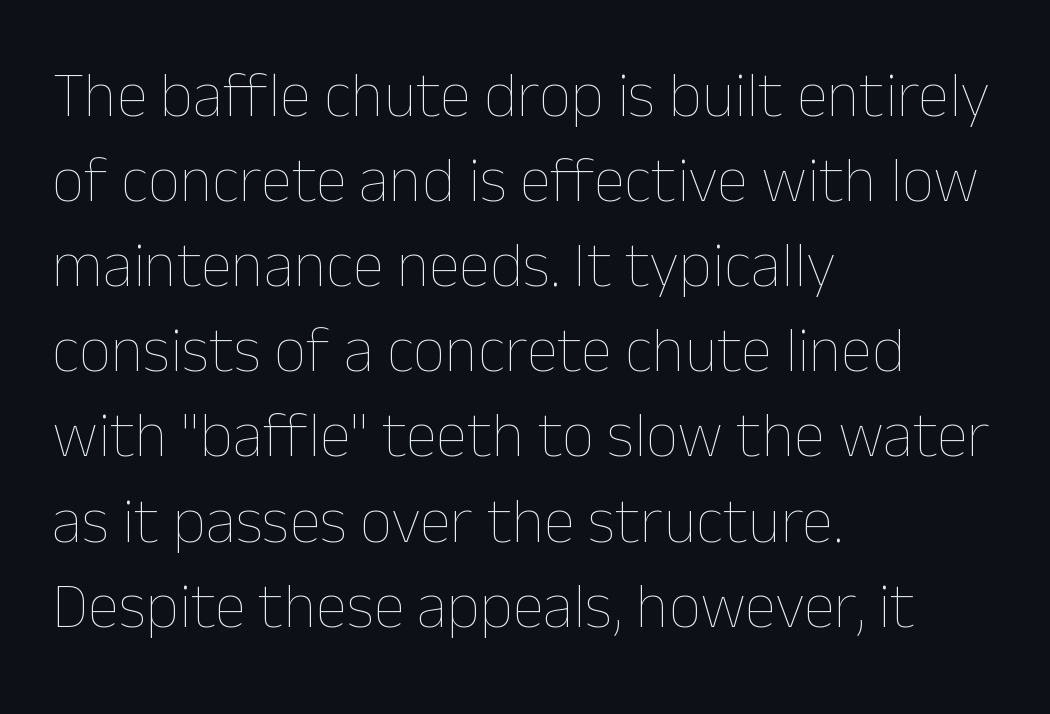
The image shows 64 px thin type, upright; set left-aligned, normal line spacing (1.33x), normal letter spacing, not underlined; low stroke contrast and a medium x-height.
